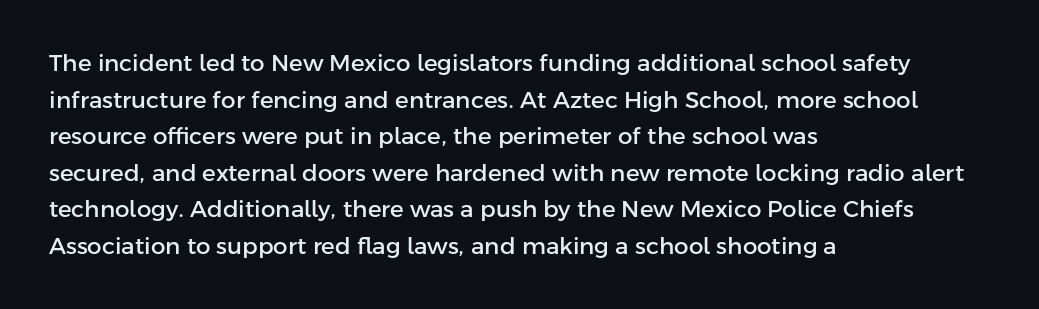
{"italic": "no", "underline": "no", "align": "left", "line_spacing": "normal", "line_spacing_ratio": 1.59, "letter_spacing": "normal", "letter_spacing_em": 0.0, "glyph_px": 23}
